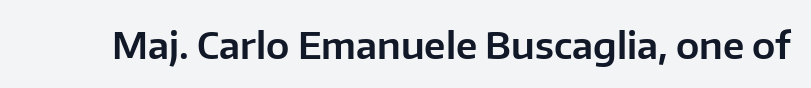
{"serif": "no", "italic": "no", "width": "normal", "stroke_contrast": "low", "x_height": "medium", "monospaced": "no", "underline": "no", "letter_spacing": "normal", "letter_spacing_em": 0.0, "glyph_px": 37}
